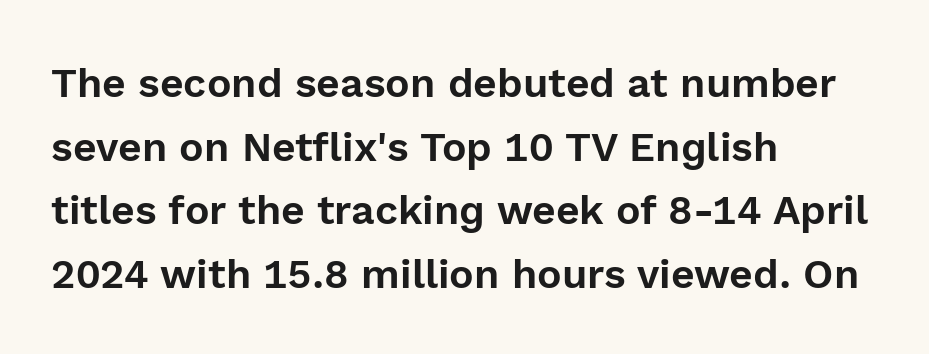
The image shows 41 px sans-serif type, upright; set left-aligned, normal line spacing (1.55x), normal letter spacing, not underlined; a medium x-height.
